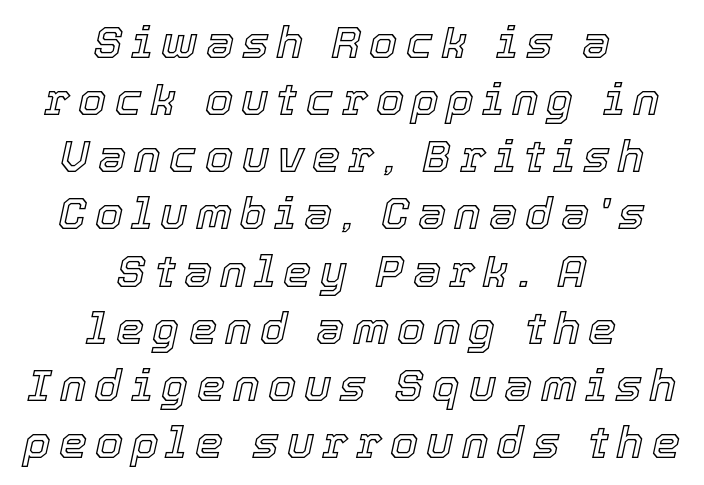
The image shows 45 px text type, italic (leaning right); set centered, normal line spacing (1.27x), not underlined; a medium x-height.
